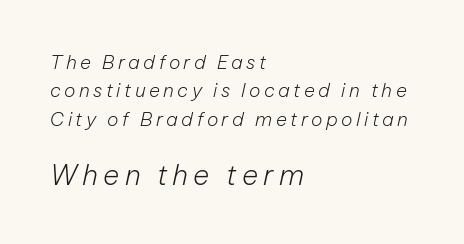
Notice how the stems are inclined rather than vertical — that's the hallmark of italics. A classic flush-left, rag-right setting is used for this passage. You could not count columns in this text — the font is proportionally spaced. Check under the words: just untouched page.
